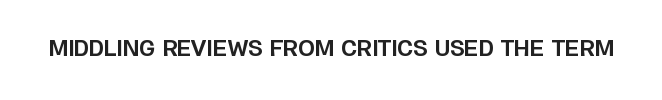
{"italic": "no", "bold": "yes", "underline": "no", "letter_spacing": "normal", "letter_spacing_em": 0.0, "glyph_px": 21}
